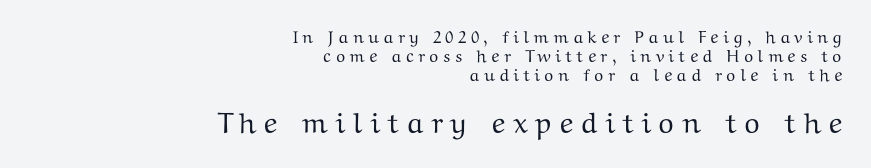
{"serif": "yes", "italic": "no", "width": "wide", "stroke_contrast": "medium", "x_height": "medium", "monospaced": "no", "underline": "no", "align": "right", "line_spacing": "tight", "line_spacing_ratio": 1.11, "letter_spacing": "wide", "letter_spacing_em": 0.24, "larger_block": "second", "size_ratio": 1.71, "glyph_px": 29}
